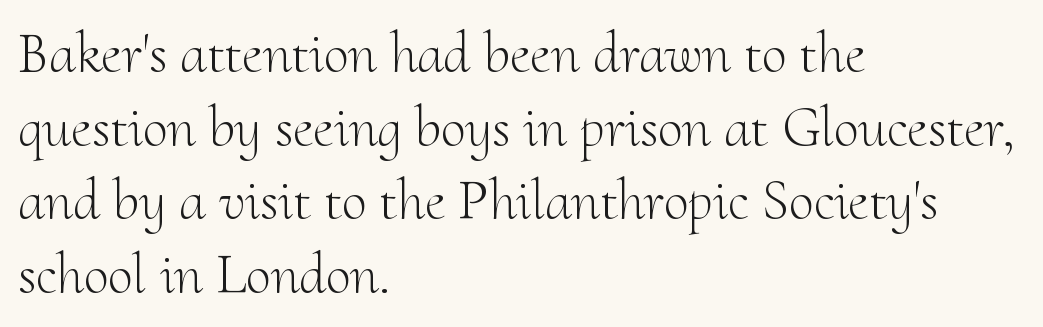
Q: Is the text bold? A: No.
Q: Is the text italic (slanted)? A: No, it is upright.
Q: Is the typeface a serif or a sans-serif typeface? A: Serif.
Q: Is the text underlined? A: No.
Q: How is the paragraph aligned? A: Left-aligned.
Q: Is the spacing between letters normal or unusually wide? A: Normal.
Q: Is the spacing between lines tight, normal or loose? A: Normal.
Q: Width (condensed, normal, or wide)? A: Normal.
Q: Stroke contrast? A: Medium.
Q: x-height? A: Small.
Q: Monospaced? A: No.
